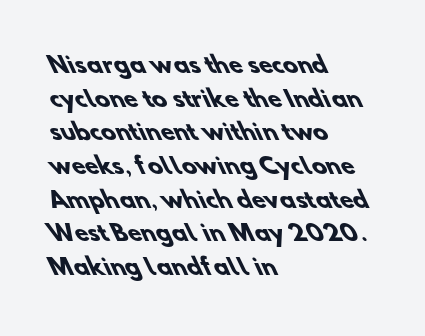
{"bold": "yes", "underline": "no", "align": "left", "line_spacing": "normal", "line_spacing_ratio": 1.53, "letter_spacing": "normal", "letter_spacing_em": 0.0, "glyph_px": 22}
